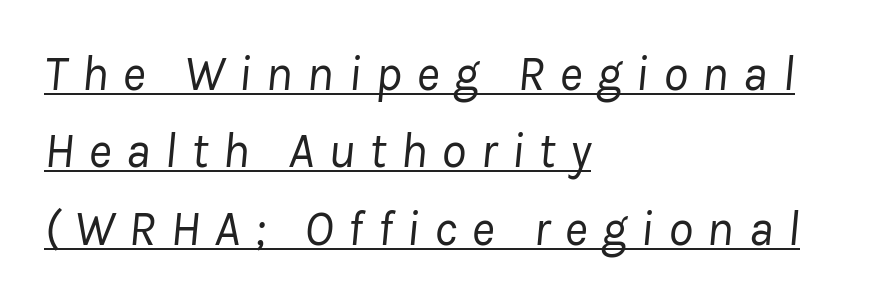
Q: Is the text bold? A: No.
Q: Is the text italic (slanted)? A: Yes, it leans right by about 8 degrees.
Q: Is the text underlined? A: Yes.
Q: How is the paragraph aligned? A: Left-aligned.
Q: Is the spacing between letters normal or unusually wide? A: Unusually wide.
Q: Is the spacing between lines tight, normal or loose? A: Normal.
Q: Width (condensed, normal, or wide)? A: Normal.
Q: Stroke contrast? A: Low.
Q: x-height? A: Medium.
Q: Monospaced? A: No.
